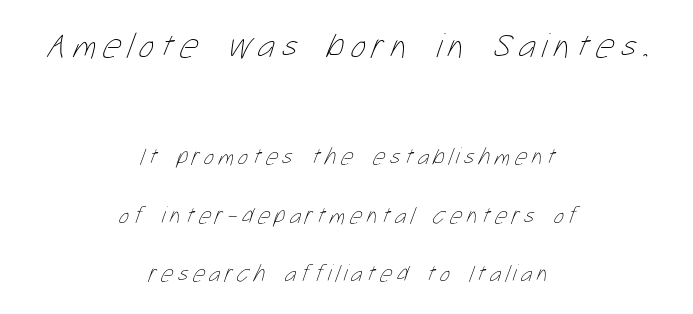
Q: Is the text bold? A: No.
Q: Is the text underlined? A: No.
Q: How is the paragraph aligned? A: Centered.
Q: Is the spacing between lines tight, normal or loose? A: Loose.
Q: Which block of text is set in a larger size, the first (top) or the second (bottom)? A: The first (top) one.
Q: Width (condensed, normal, or wide)? A: Condensed.
Q: Stroke contrast? A: Low.
Q: x-height? A: Medium.
Q: Monospaced? A: No.
